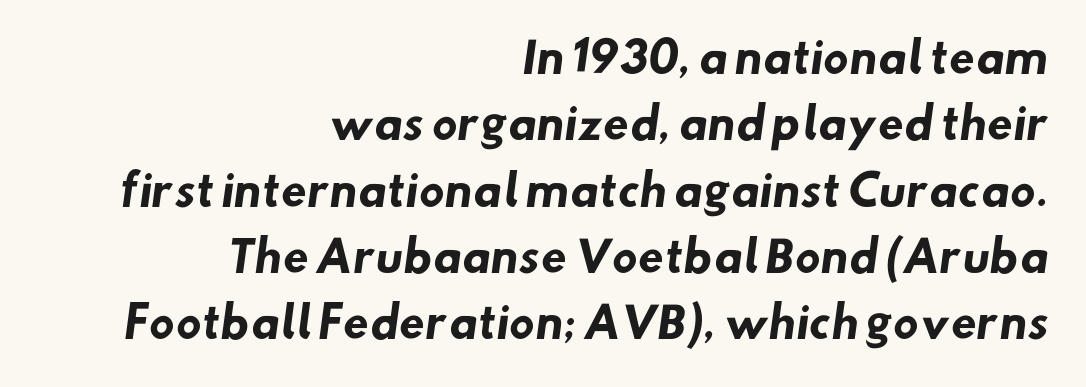
Q: Is the text bold? A: Yes.
Q: Is the typeface a serif or a sans-serif typeface? A: Sans-serif.
Q: Is the text underlined? A: No.
Q: How is the paragraph aligned? A: Right-aligned.
Q: Is the spacing between letters normal or unusually wide? A: Normal.
Q: Is the spacing between lines tight, normal or loose? A: Normal.
Q: Width (condensed, normal, or wide)? A: Normal.
Q: Stroke contrast? A: Low.
Q: x-height? A: Small.
Q: Monospaced? A: No.
